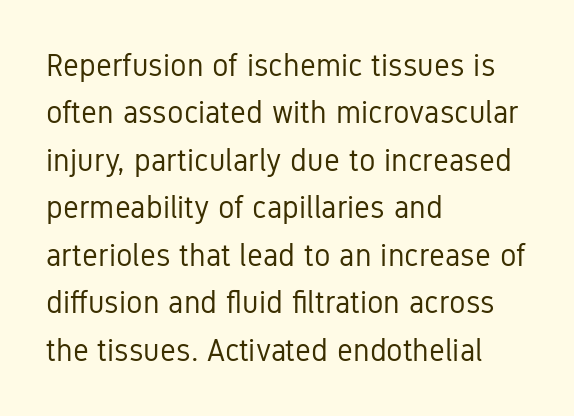
The image shows 31 px regular-weight, condensed sans-serif type, upright; set left-aligned, normal line spacing (1.53x), normal letter spacing, not underlined; low stroke contrast and a medium x-height.
